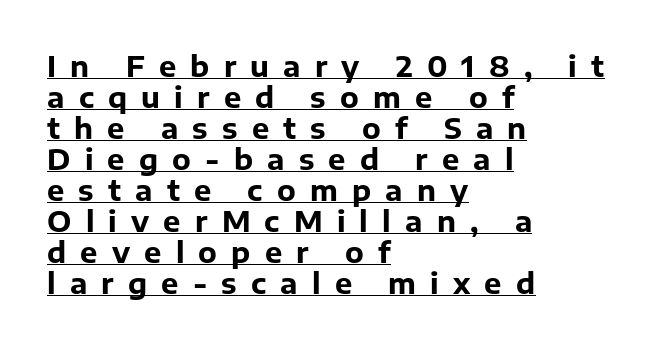
The image shows 29 px bold sans-serif type, upright; set left-aligned, tight line spacing (1.07x), unusually wide letter spacing (+0.49 em), underlined; low stroke contrast and a medium x-height.
